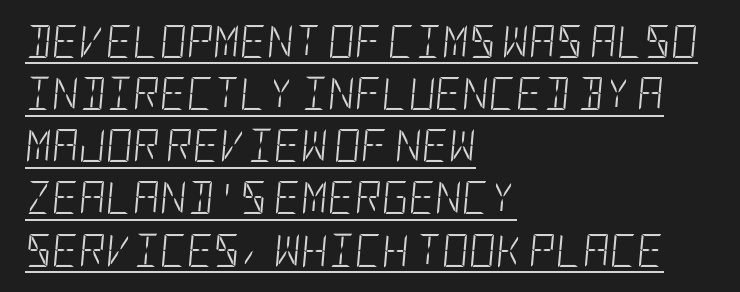
{"italic": "yes", "lean": "right", "slant_degrees": 5, "bold": "no", "weight": "light", "width": "condensed", "stroke_contrast": "low", "x_height": "large", "underline": "yes", "align": "left", "line_spacing": "normal", "line_spacing_ratio": 1.58, "letter_spacing": "normal", "letter_spacing_em": 0.0, "glyph_px": 33}
